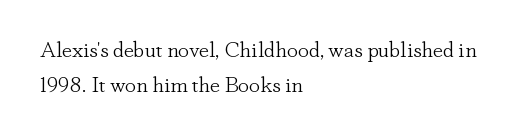
Q: Is the text bold? A: No.
Q: Is the text italic (slanted)? A: No, it is upright.
Q: Is the text underlined? A: No.
Q: How is the paragraph aligned? A: Left-aligned.
Q: Is the spacing between letters normal or unusually wide? A: Normal.
Q: Is the spacing between lines tight, normal or loose? A: Normal.
